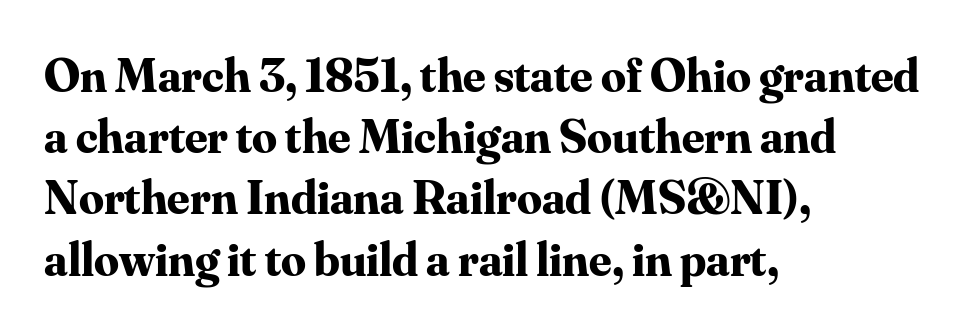
Q: Is the text bold? A: Yes.
Q: Is the text italic (slanted)? A: No, it is upright.
Q: Is the typeface a serif or a sans-serif typeface? A: Serif.
Q: Is the text underlined? A: No.
Q: How is the paragraph aligned? A: Left-aligned.
Q: Is the spacing between letters normal or unusually wide? A: Normal.
Q: Is the spacing between lines tight, normal or loose? A: Normal.
Q: Width (condensed, normal, or wide)? A: Normal.
Q: Stroke contrast? A: Medium.
Q: x-height? A: Small.
Q: Monospaced? A: No.
